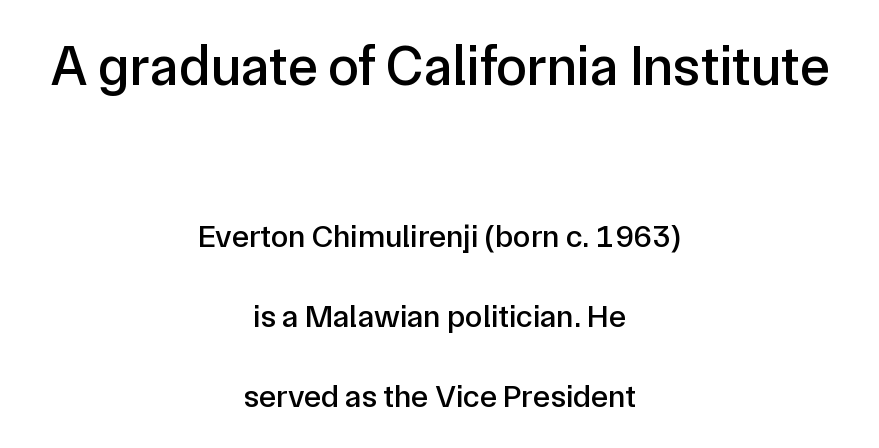
Is this a sans? Yes — the strokes have no serifs. Here the designer chose a conventional face with non-uniform glyph widths. Underline: absent. The specimen reads as upright at a glance.
